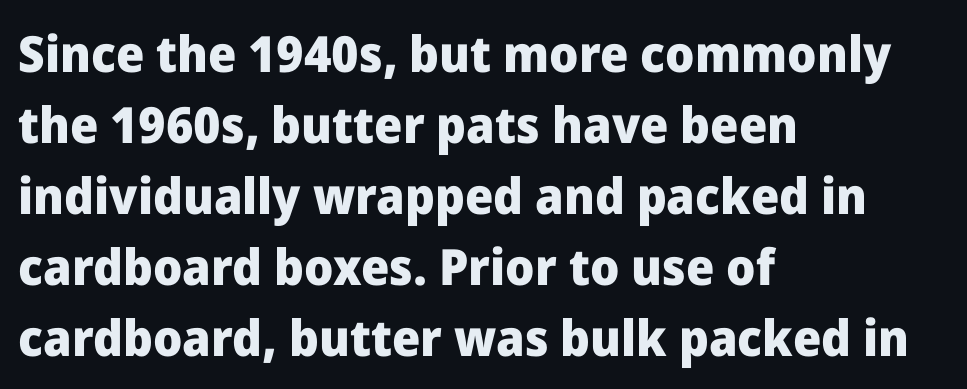
{"serif": "no", "italic": "no", "bold": "yes", "weight": "heavy", "width": "normal", "stroke_contrast": "low", "x_height": "medium", "monospaced": "no", "underline": "no", "align": "left", "line_spacing": "normal", "line_spacing_ratio": 1.42, "letter_spacing": "normal", "letter_spacing_em": 0.0, "glyph_px": 50}
